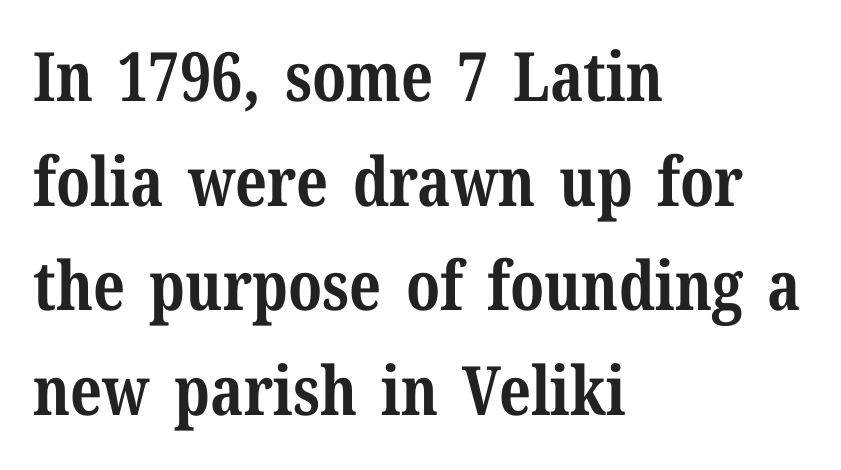
{"serif": "yes", "italic": "no", "bold": "yes", "weight": "bold", "width": "normal", "stroke_contrast": "medium", "x_height": "medium", "monospaced": "no", "underline": "no", "align": "left", "line_spacing": "normal", "line_spacing_ratio": 1.54, "letter_spacing": "normal", "letter_spacing_em": 0.0, "glyph_px": 68}
